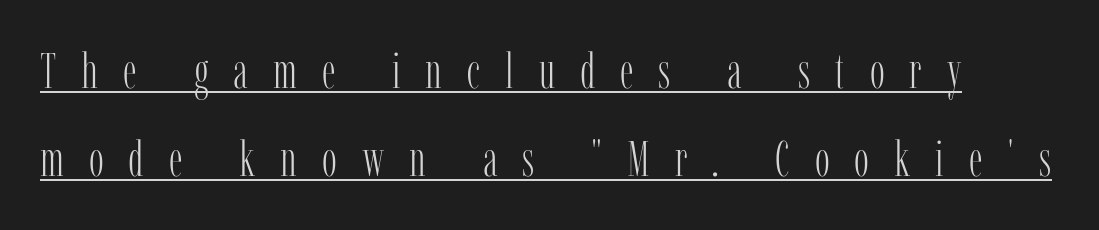
{"serif": "yes", "italic": "no", "bold": "no", "weight": "light", "width": "condensed", "stroke_contrast": "low", "x_height": "medium", "monospaced": "no", "underline": "yes", "line_spacing_ratio": 1.77, "letter_spacing": "wide", "letter_spacing_em": 0.5, "glyph_px": 50}
